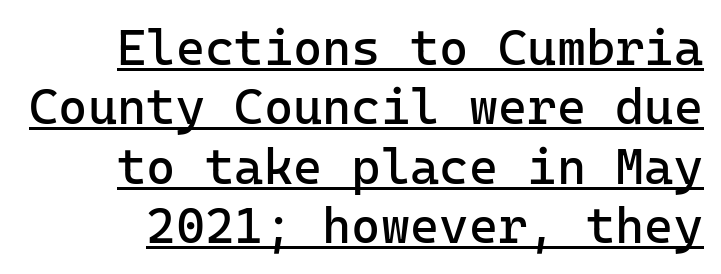
{"serif": "no", "italic": "no", "bold": "no", "weight": "regular", "width": "normal", "stroke_contrast": "low", "x_height": "medium", "monospaced": "yes", "underline": "yes", "line_spacing_ratio": 1.19, "letter_spacing": "normal", "letter_spacing_em": 0.0, "glyph_px": 50}
